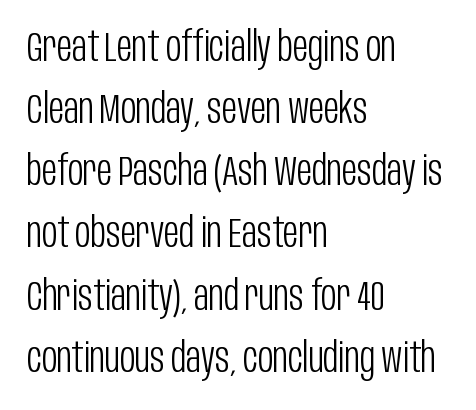
Words float on clear page, feet unadorned. This is not heavy type; no bold has been used. Is this a sans? Yes — the strokes have no serifs. Words appear dense and cohesive because spacing is normal. The type sits square on the baseline with zero lean.
